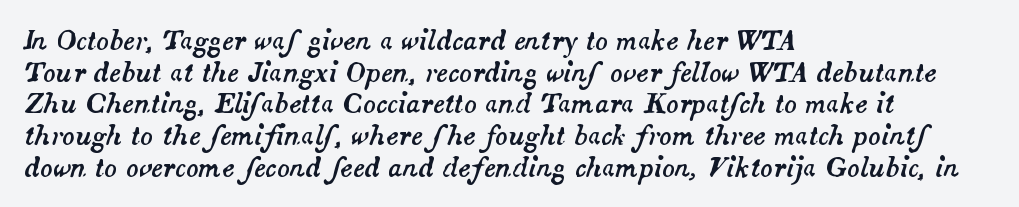
{"italic": "yes", "lean": "right", "slant_degrees": 14, "underline": "no", "align": "left", "line_spacing_ratio": 1.22, "letter_spacing": "normal", "letter_spacing_em": 0.0, "glyph_px": 26}
